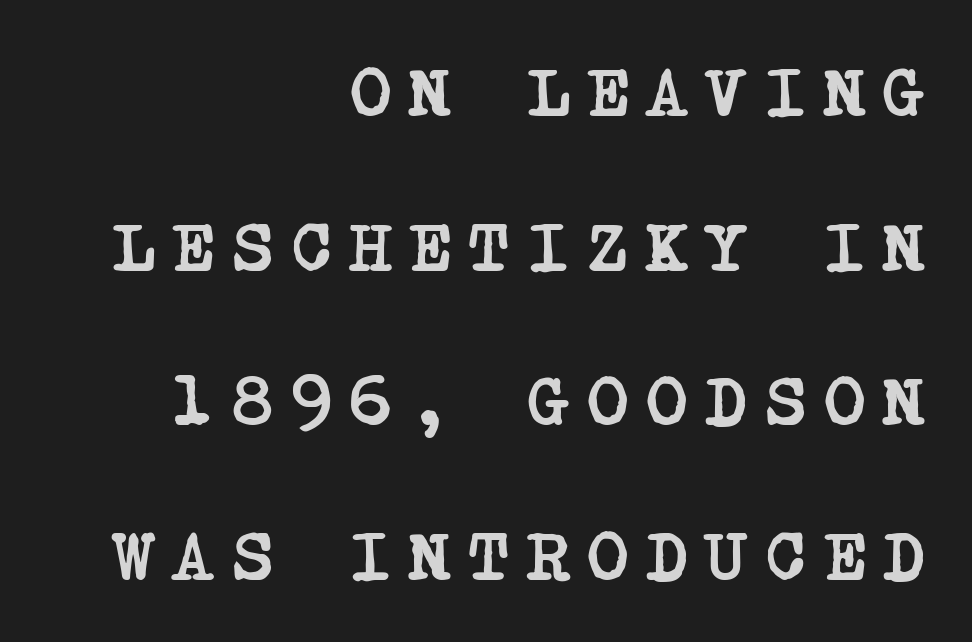
Q: Is the text bold? A: Yes.
Q: Is the typeface a serif or a sans-serif typeface? A: Serif.
Q: Is the text underlined? A: No.
Q: How is the paragraph aligned? A: Right-aligned.
Q: Is the spacing between letters normal or unusually wide? A: Unusually wide.
Q: Is the spacing between lines tight, normal or loose? A: Loose.
Q: Width (condensed, normal, or wide)? A: Condensed.
Q: Stroke contrast? A: Low.
Q: x-height? A: Large.
